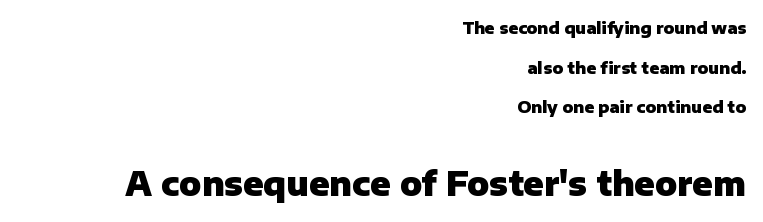
How are the letters spaced? Ordinarily, with no added tracking. Check the space under the baseline: it is left empty. A student would call this right alignment; a typographer would say flush right, rag left. Vertically, the passage feels expansive, rows floating well apart. In terms of posture, this sample is upright.
